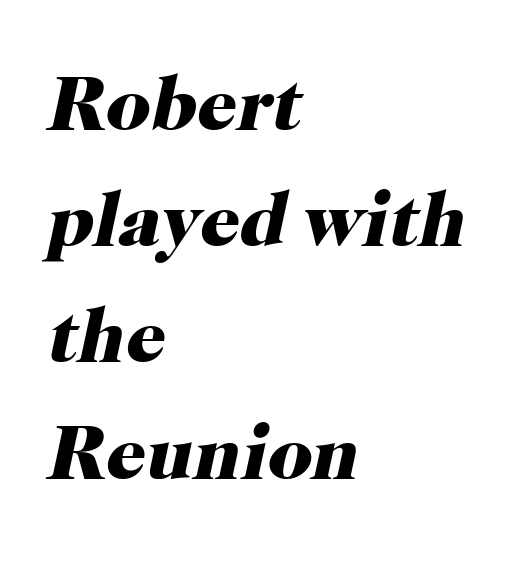
Each line starts at the same left margin while the right side varies. Typesetter's note: full bold, strokes at maximum text heaviness. Decoration check: the copy has no underline. Baseline-to-baseline distance is the conventional proportion of letter height.
